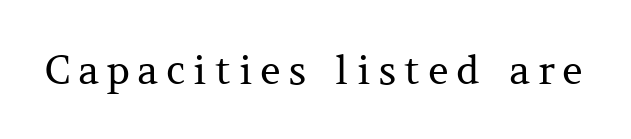
{"serif": "yes", "italic": "no", "bold": "no", "weight": "regular", "width": "normal", "stroke_contrast": "medium", "x_height": "medium", "monospaced": "no", "underline": "no", "glyph_px": 40}
